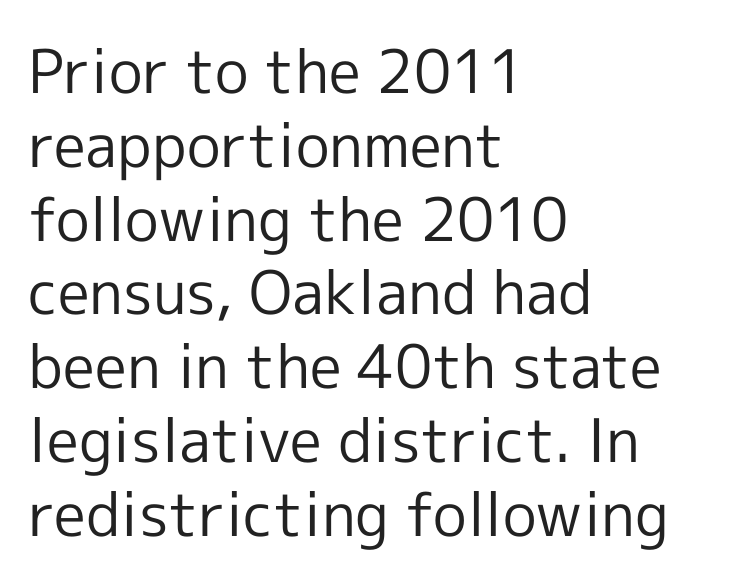
Q: Is the text bold? A: No.
Q: Is the text italic (slanted)? A: No, it is upright.
Q: Is the typeface a serif or a sans-serif typeface? A: Sans-serif.
Q: Is the text underlined? A: No.
Q: How is the paragraph aligned? A: Left-aligned.
Q: Is the spacing between letters normal or unusually wide? A: Normal.
Q: Width (condensed, normal, or wide)? A: Normal.
Q: x-height? A: Medium.
Q: Monospaced? A: No.
